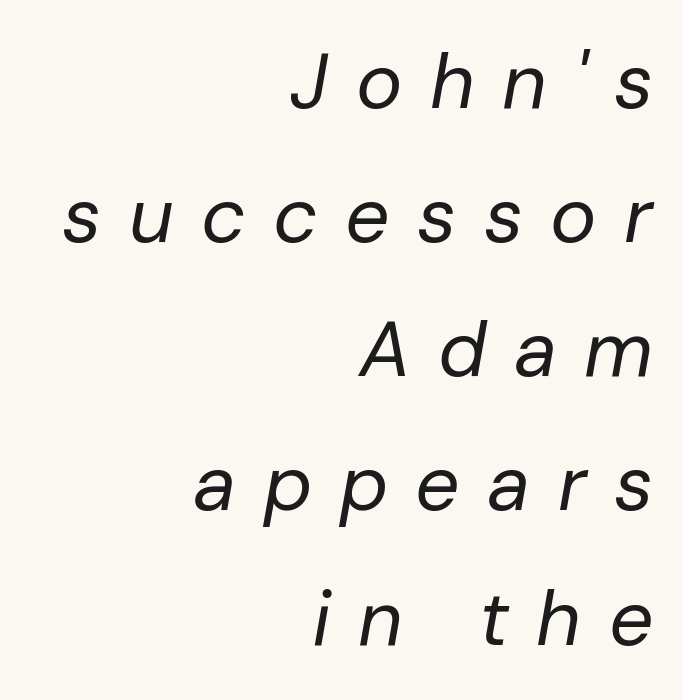
Words appear elongated and porous because spacing is wide. Check under the words: just untouched page. The typography opts for an oblique posture over an upright one. These lines are set flush right with a ragged left edge.
